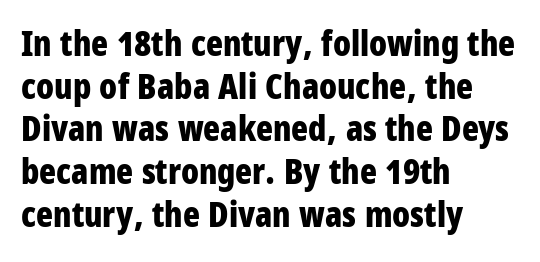
Q: Is the text bold? A: Yes.
Q: Is the text italic (slanted)? A: No, it is upright.
Q: Is the typeface a serif or a sans-serif typeface? A: Sans-serif.
Q: Is the text underlined? A: No.
Q: How is the paragraph aligned? A: Left-aligned.
Q: Is the spacing between letters normal or unusually wide? A: Normal.
Q: Width (condensed, normal, or wide)? A: Condensed.
Q: Stroke contrast? A: Low.
Q: x-height? A: Large.
Q: Monospaced? A: No.
